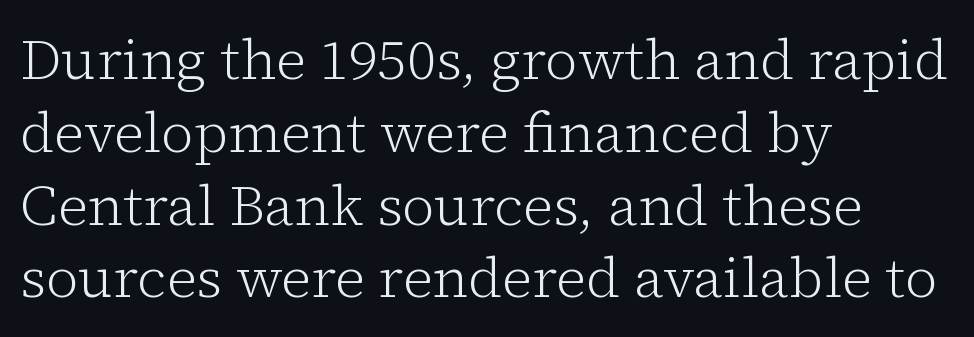
Decoration check: the copy has no underline. Proportional: the letters do not fall into vertical columns. Each line starts at the same left margin while the right side varies. Vertical strokes here are truly vertical. This is serif lettering, the kind often seen in printed books. Compared with a typical body face, this is equally light or lighter still.
